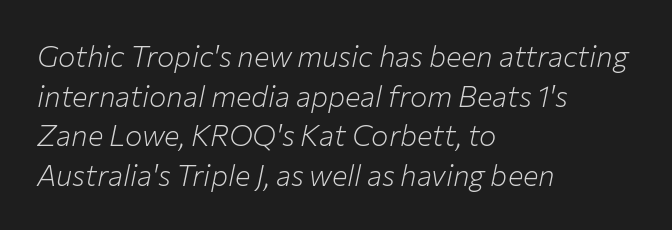
{"italic": "yes", "lean": "right", "slant_degrees": 12, "bold": "no", "weight": "light", "width": "normal", "stroke_contrast": "low", "x_height": "medium", "monospaced": "no", "underline": "no", "align": "left", "line_spacing": "normal", "line_spacing_ratio": 1.37, "letter_spacing": "normal", "letter_spacing_em": 0.0, "glyph_px": 29}
